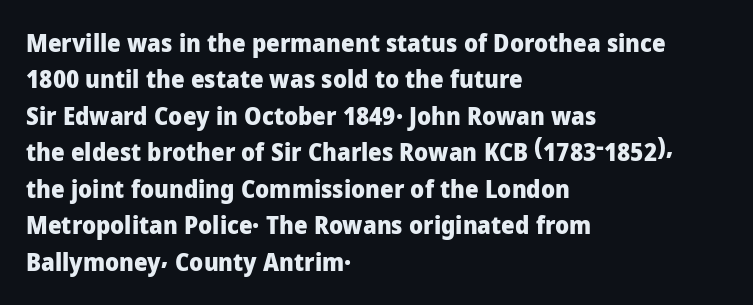
{"italic": "no", "bold": "yes", "underline": "no", "align": "left", "line_spacing": "normal", "line_spacing_ratio": 1.52, "letter_spacing": "normal", "letter_spacing_em": 0.0, "glyph_px": 24}
